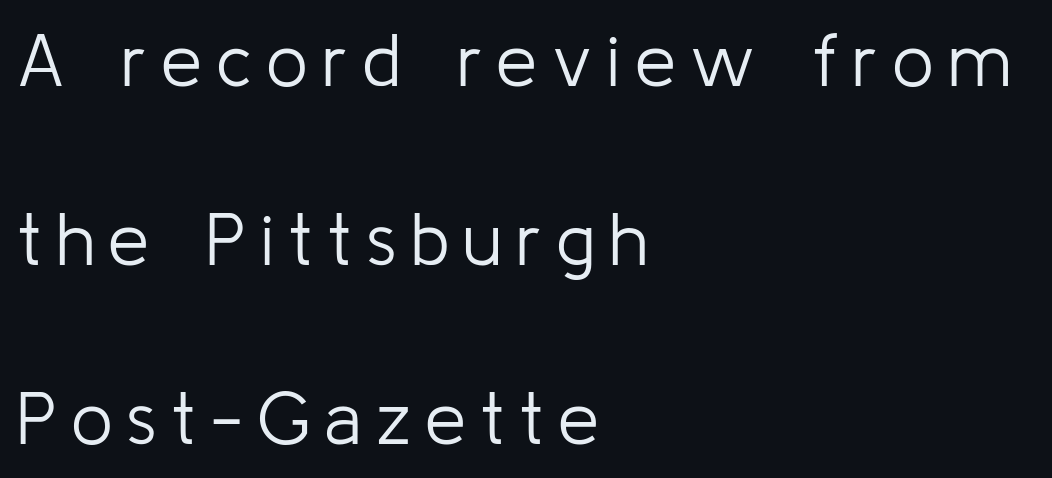
Q: Is the text bold? A: No.
Q: Is the text italic (slanted)? A: No, it is upright.
Q: Is the typeface a serif or a sans-serif typeface? A: Sans-serif.
Q: Is the text underlined? A: No.
Q: How is the paragraph aligned? A: Left-aligned.
Q: Is the spacing between lines tight, normal or loose? A: Loose.
Q: Width (condensed, normal, or wide)? A: Normal.
Q: Stroke contrast? A: Low.
Q: x-height? A: Medium.
Q: Monospaced? A: No.
